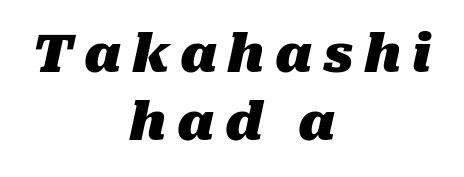
Q: Is the text bold? A: Yes.
Q: Is the text italic (slanted)? A: Yes, it leans right by about 10 degrees.
Q: Is the text underlined? A: No.
Q: How is the paragraph aligned? A: Centered.
Q: Is the spacing between letters normal or unusually wide? A: Unusually wide.
Q: Is the spacing between lines tight, normal or loose? A: Normal.
Q: Width (condensed, normal, or wide)? A: Normal.
Q: Stroke contrast? A: Medium.
Q: x-height? A: Medium.
Q: Monospaced? A: No.
